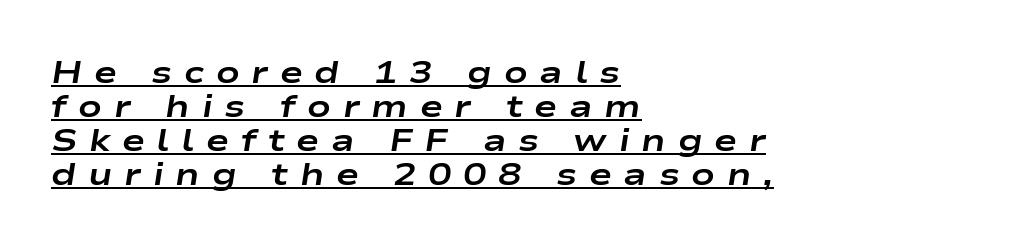
The tracking reads as deliberately expanded to a designer's eye. Notice how the stems are inclined rather than vertical — that's the hallmark of italics. Is this a fixed-width face? No — the glyphs have proportional, varying widths. This is underlined copy, the kind a proofreader might mark for attention. Every row of glyphs begins at an identical x-position on the left.
